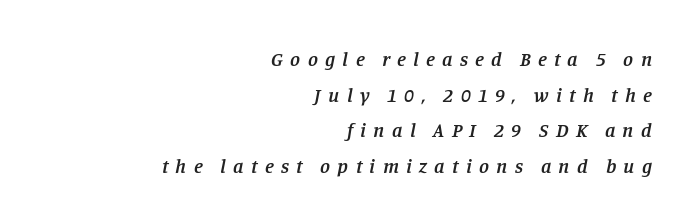
The image shows 20 px text type, italic (leaning right); set right-aligned, line spacing 1.78x, unusually wide letter spacing (+0.36 em), not underlined.
